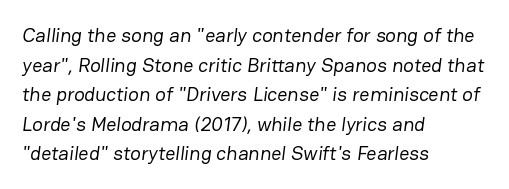
Q: Is the text bold? A: No.
Q: Is the text underlined? A: No.
Q: How is the paragraph aligned? A: Left-aligned.
Q: Is the spacing between letters normal or unusually wide? A: Normal.
Q: Is the spacing between lines tight, normal or loose? A: Normal.
